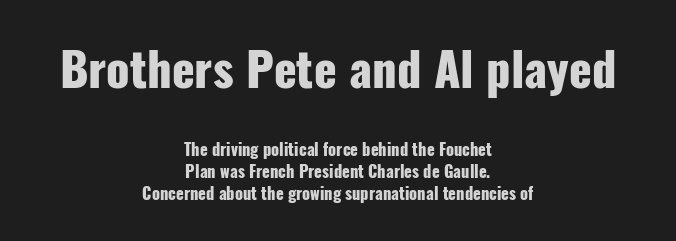
Caption: upper text group enlarged, lower text group reduced. Honestly, the letter spacing is just normal — you wouldn't notice it. The lettering holds an erect, upright posture throughout. Students, observe: this is what conventionally led text looks like. Has an underline been added? It has not. This is heavy type, rendered in bold.
